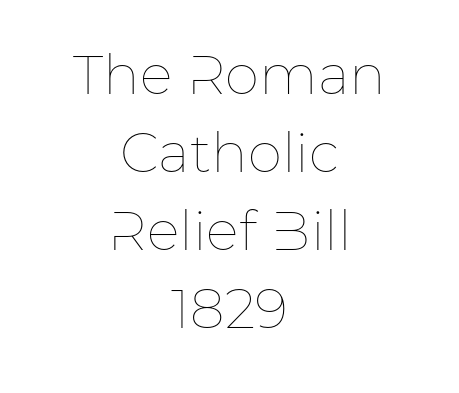
Q: Is the text bold? A: No.
Q: Is the text italic (slanted)? A: No, it is upright.
Q: Is the text underlined? A: No.
Q: How is the paragraph aligned? A: Centered.
Q: Is the spacing between letters normal or unusually wide? A: Normal.
Q: Is the spacing between lines tight, normal or loose? A: Normal.
Q: Width (condensed, normal, or wide)? A: Normal.
Q: Stroke contrast? A: Low.
Q: x-height? A: Medium.
Q: Monospaced? A: No.
